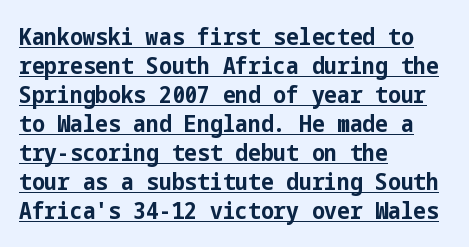
{"italic": "no", "bold": "yes", "underline": "yes", "align": "left", "line_spacing_ratio": 1.21, "letter_spacing": "normal", "letter_spacing_em": 0.0, "glyph_px": 24}
